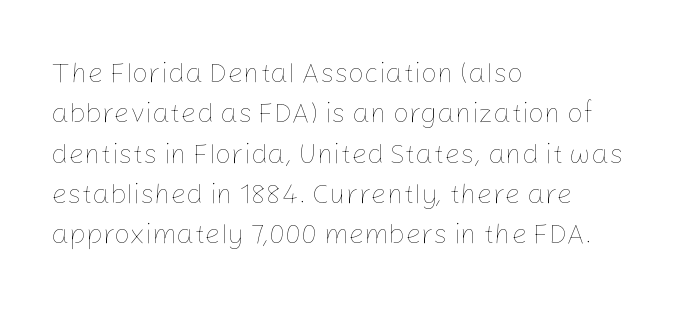
Upright lettering throughout. The weight would be labelled regular, book, light, or lighter still. Where is the straight margin? On the left. The strip under each line holds only bare page. Nobody touched the tracking dial on this one. Proportional: the letters do not fall into vertical columns.
